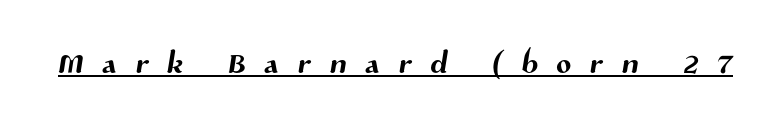
The image shows 44 px sans-serif type; set unusually wide letter spacing (+0.43 em), underlined; medium stroke contrast and a medium x-height.
